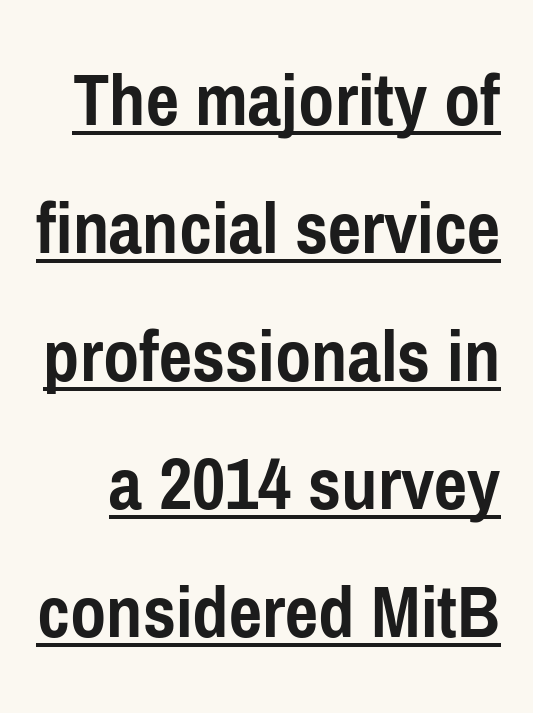
Note the varied advance widths — an 'i' is clearly narrower than an 'm'. You can tell from the bare stems that sans-serif type was used. Does the lettering tilt? It doesn't — this is upright. You could call the tracking neutral — neither tight nor loose. The glyphs are accompanied by a horizontal stroke just below them. The vertical gap from one line to the next is medium.
